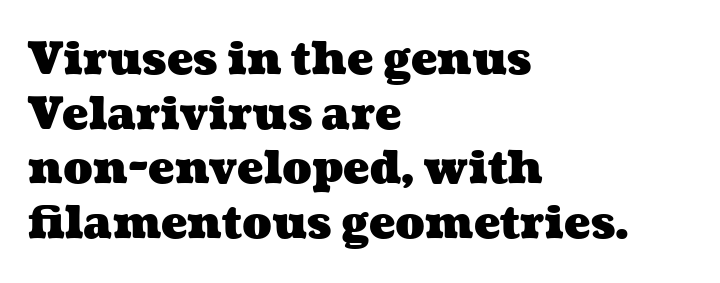
Q: Is the text bold? A: Yes.
Q: Is the text underlined? A: No.
Q: How is the paragraph aligned? A: Left-aligned.
Q: Is the spacing between letters normal or unusually wide? A: Normal.
Q: Width (condensed, normal, or wide)? A: Wide.
Q: Stroke contrast? A: Medium.
Q: x-height? A: Medium.
Q: Monospaced? A: No.
